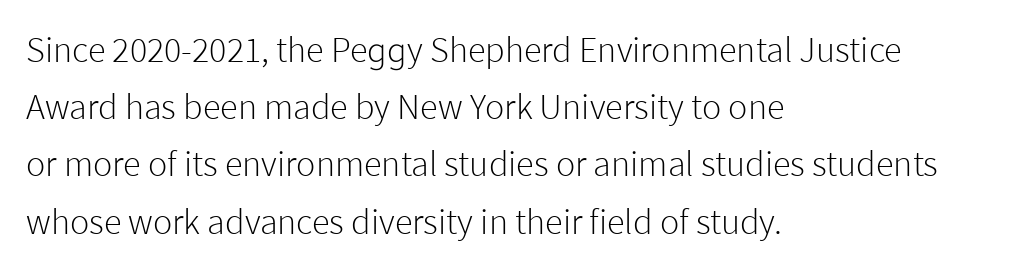
Line starts are locked; line ends wander. You could not count columns in this text — the font is proportionally spaced. The line texture is even and compact thanks to regular tracking. Examine the stroke ends and you'll find no serifs.
